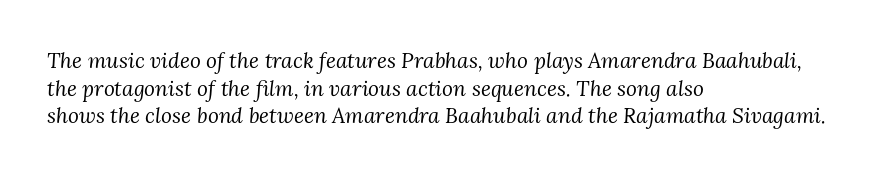
This rendering uses left alignment, leaving the right contour irregular. Is the stroke heavy? The answer is a plain regular-or-lighter. A normal amount of white space separates one row of letters from the next. Plain, unruled lines of type.
